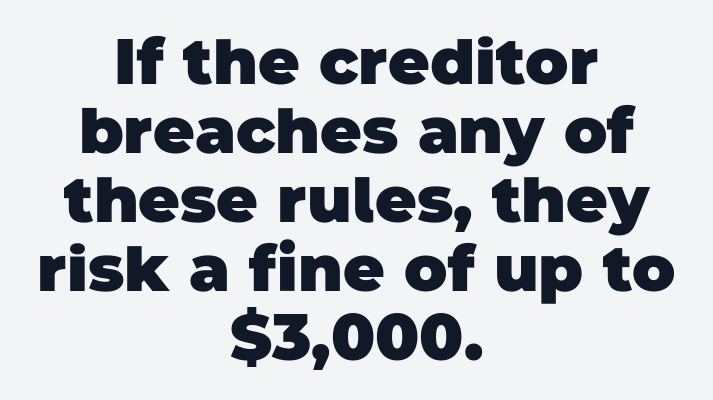
The image shows 64 px heavy sans-serif type; set centered, tight line spacing (1.08x), normal letter spacing, not underlined; low stroke contrast and a large x-height.
